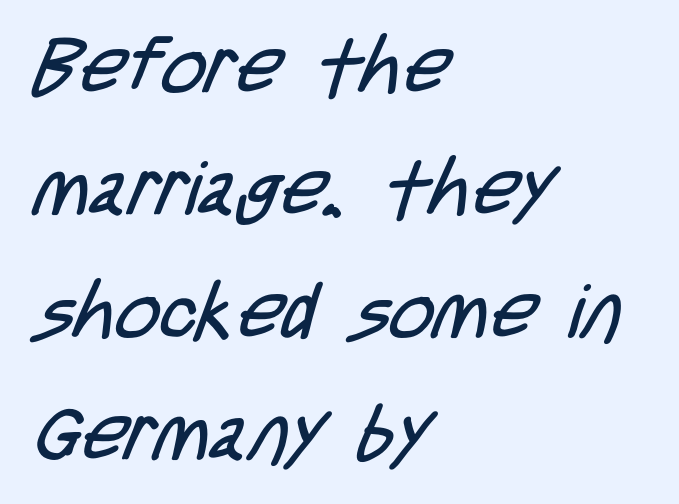
{"serif": "no", "bold": "no", "weight": "regular", "width": "condensed", "stroke_contrast": "low", "x_height": "large", "monospaced": "no", "underline": "no", "align": "left", "line_spacing": "normal", "line_spacing_ratio": 1.59, "letter_spacing": "normal", "letter_spacing_em": 0.0, "glyph_px": 77}
